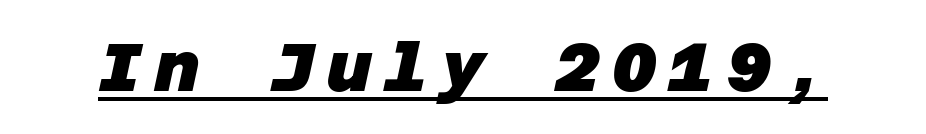
What decoration does the sample have? An underline. Strokes here are thick enough to call this a true bold. The letters carry no serifs — their stems end cleanly without finishing strokes.
